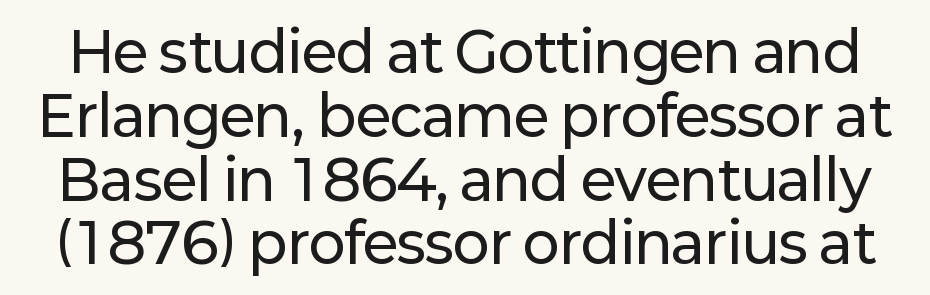
Q: Is the text italic (slanted)? A: No, it is upright.
Q: Is the typeface a serif or a sans-serif typeface? A: Sans-serif.
Q: Is the text underlined? A: No.
Q: Is the spacing between letters normal or unusually wide? A: Normal.
Q: Width (condensed, normal, or wide)? A: Normal.
Q: Stroke contrast? A: Low.
Q: x-height? A: Medium.
Q: Monospaced? A: No.
